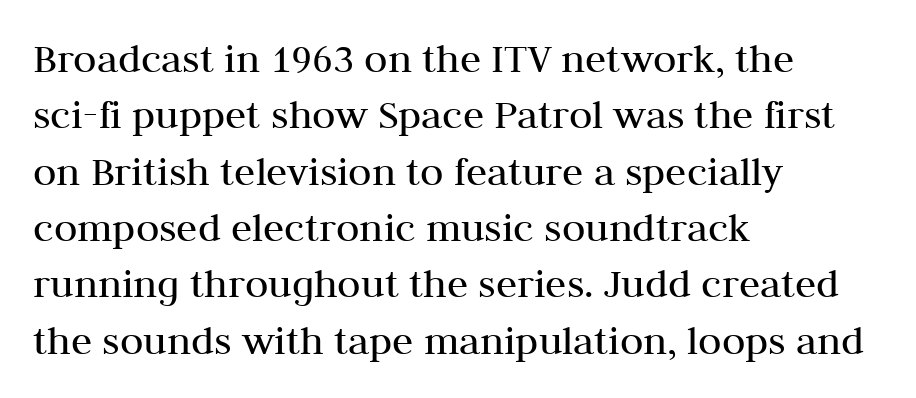
Bold? No — there's no thickening of the strokes. The space beneath each line is pristine and unruled. Old-style or modern, the face here clearly has serifs. Tall strokes in this sample are plumb rather than angled. Rows of type keep a routine distance in the vertical direction.
